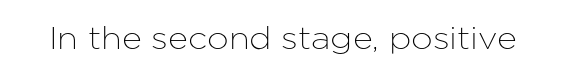
Q: Is the text italic (slanted)? A: No, it is upright.
Q: Is the typeface a serif or a sans-serif typeface? A: Sans-serif.
Q: Is the text underlined? A: No.
Q: Is the spacing between letters normal or unusually wide? A: Normal.
Q: Width (condensed, normal, or wide)? A: Normal.
Q: Stroke contrast? A: Low.
Q: x-height? A: Medium.
Q: Monospaced? A: No.
